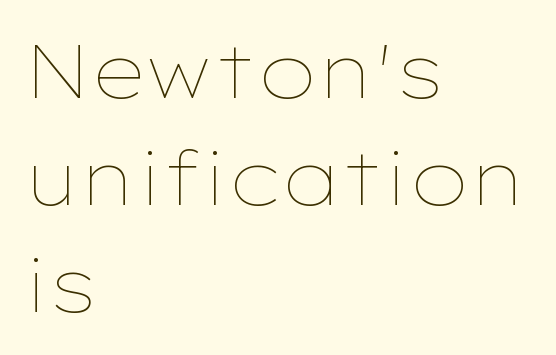
Stroke thickness stays within the range of a standard reading face or lighter. Style check: upright. The specimen omits any rule beneath the text block's lines. Note the varied advance widths — an 'i' is clearly narrower than an 'm'. Regular leading.
